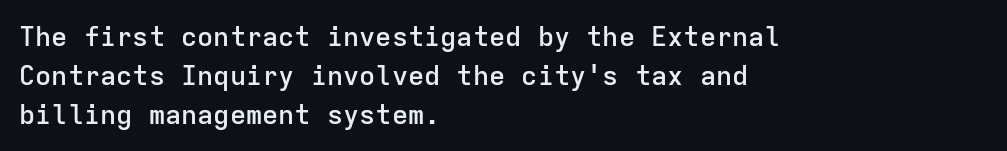
Spacing between characters is what you'd get straight out of the box. The space directly below the letters is spotless. The lines are quadded left. This sample uses an upright cut, with every glyph sitting square on the baseline. Look at the stroke-to-counter ratio: somewhat heavy, a semibold.
